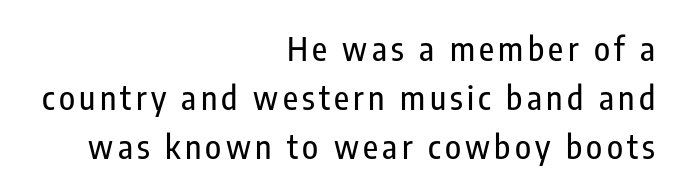
Q: Is the text italic (slanted)? A: No, it is upright.
Q: Is the typeface a serif or a sans-serif typeface? A: Sans-serif.
Q: Is the text underlined? A: No.
Q: How is the paragraph aligned? A: Right-aligned.
Q: Is the spacing between lines tight, normal or loose? A: Normal.
Q: Width (condensed, normal, or wide)? A: Condensed.
Q: Stroke contrast? A: Low.
Q: x-height? A: Medium.
Q: Monospaced? A: No.
